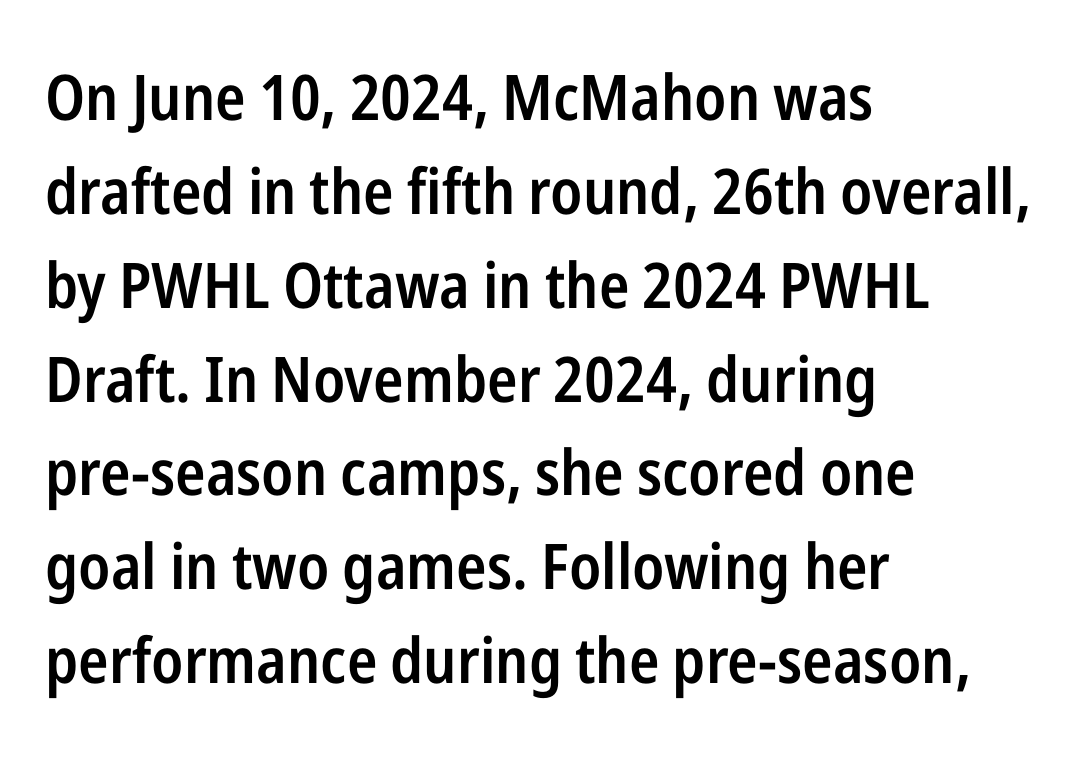
{"serif": "no", "italic": "no", "bold": "semi", "weight": "semibold", "width": "condensed", "stroke_contrast": "low", "x_height": "medium", "monospaced": "no", "underline": "no", "align": "left", "line_spacing": "normal", "line_spacing_ratio": 1.49, "letter_spacing": "normal", "letter_spacing_em": 0.0, "glyph_px": 63}
